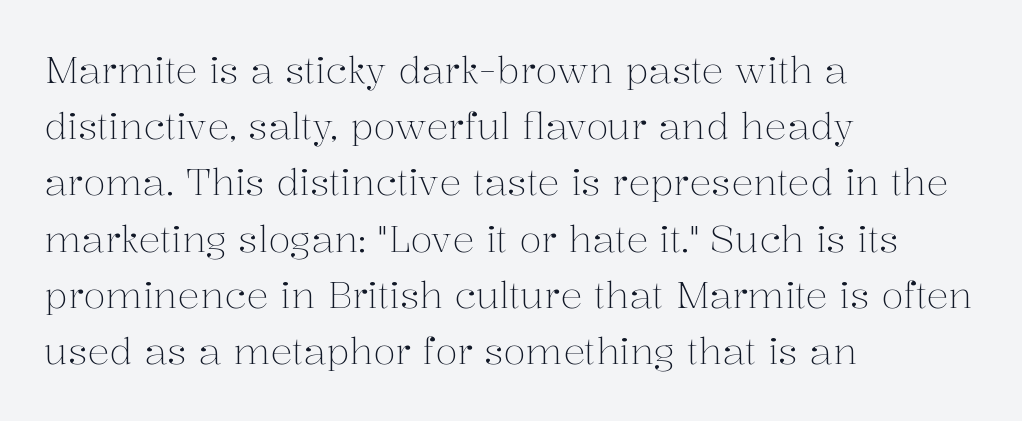
Has an underline been added? It has not. Compared with a centered layout, this one pins lines to the left instead. Does extra space separate the letters? No, they use regular spacing. Vertical strokes here are truly vertical. How would I describe the line gaps? Plain and ordinary.
